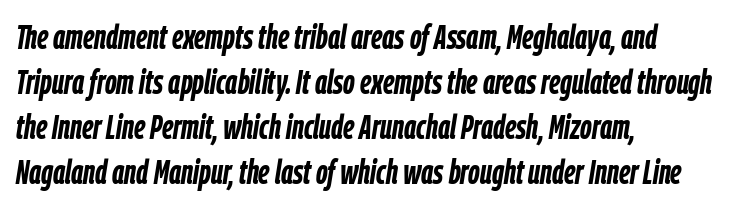
Leftover space on each line is placed entirely after the last word. Type without underlining. This rendering leaves character spacing at its baseline value. This sample uses an oblique cut, with every glyph tilted off the vertical. Vertical spacing — default. Varying glyph widths throughout — classic text-font behaviour.
